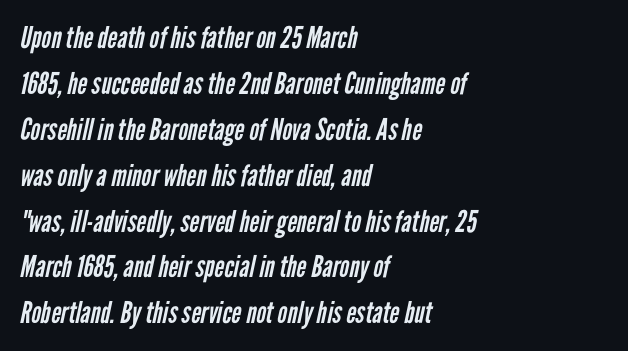
Q: Is the text bold? A: No.
Q: Is the typeface a serif or a sans-serif typeface? A: Sans-serif.
Q: Is the text underlined? A: No.
Q: How is the paragraph aligned? A: Left-aligned.
Q: Is the spacing between letters normal or unusually wide? A: Normal.
Q: Is the spacing between lines tight, normal or loose? A: Normal.
Q: Width (condensed, normal, or wide)? A: Condensed.
Q: Stroke contrast? A: Low.
Q: x-height? A: Medium.
Q: Monospaced? A: No.
